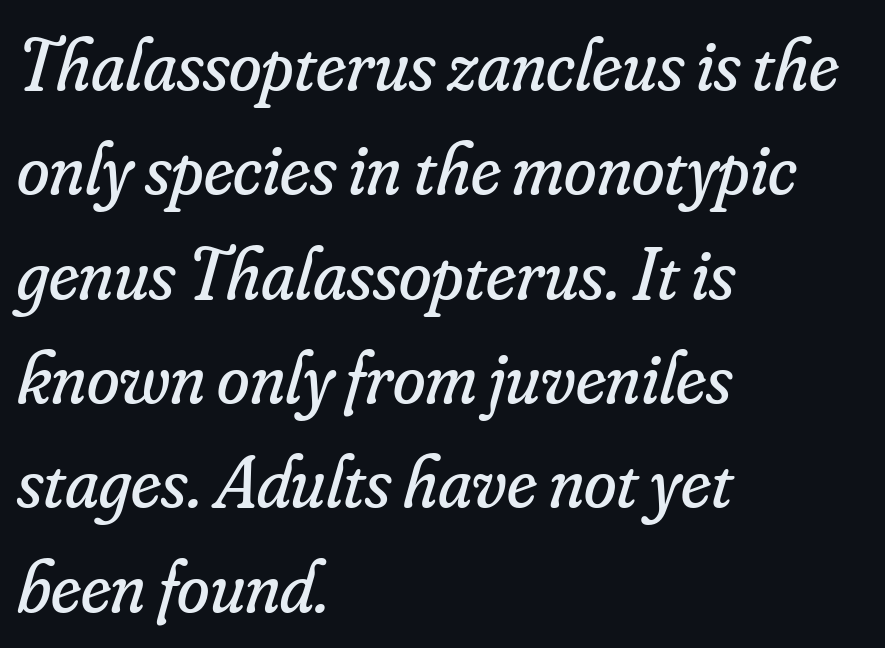
The image shows 74 px regular-weight serif type, italic (leaning right); set left-aligned, normal line spacing (1.41x), normal letter spacing, not underlined; low stroke contrast and a small x-height.
